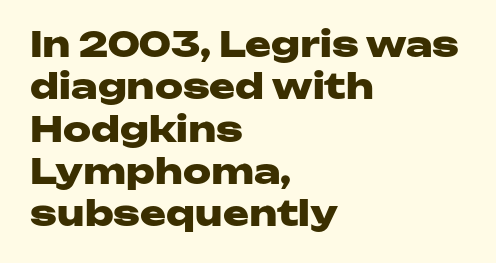
{"serif": "no", "italic": "no", "bold": "yes", "weight": "heavy", "width": "wide", "stroke_contrast": "low", "x_height": "medium", "monospaced": "no", "underline": "no", "align": "left", "line_spacing_ratio": 1.21, "letter_spacing": "normal", "letter_spacing_em": 0.0, "glyph_px": 35}
